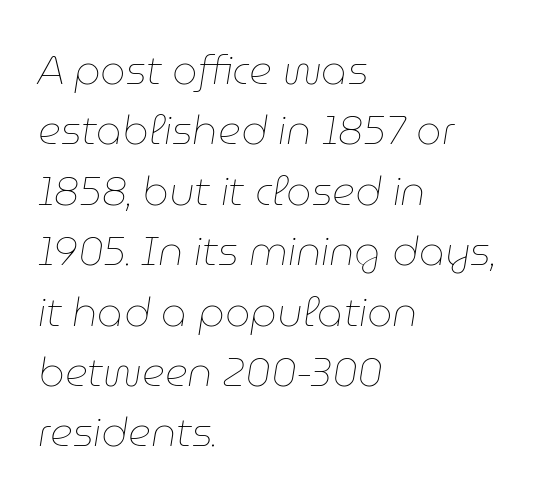
{"italic": "yes", "lean": "right", "slant_degrees": 9, "bold": "no", "weight": "thin", "width": "normal", "stroke_contrast": "low", "x_height": "medium", "monospaced": "no", "underline": "no", "align": "left", "line_spacing": "normal", "line_spacing_ratio": 1.51, "letter_spacing": "normal", "letter_spacing_em": 0.0, "glyph_px": 40}
